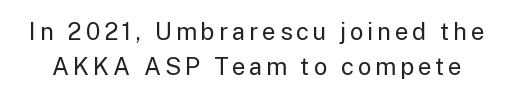
{"italic": "no", "bold": "no", "underline": "no", "line_spacing": "normal", "line_spacing_ratio": 1.44, "glyph_px": 24}
